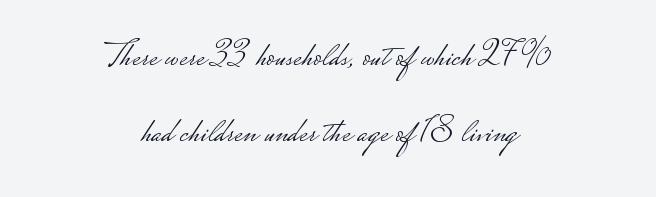
Here the designer chose a conventional face with non-uniform glyph widths. The passage shown is typeset with a sans-serif family. A quiet, ordinary-to-light weight characterises the typeface. The words here are not underlined.
